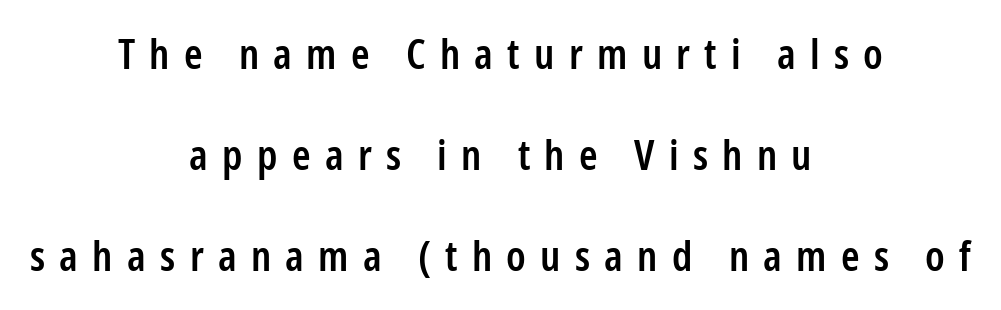
Think of a printed novel: that variable character pitch is what you see here. Line spacing here is loose. The string is rendered with underlining switched off. Stems and bowls a touch heavier than normal — semibold.
